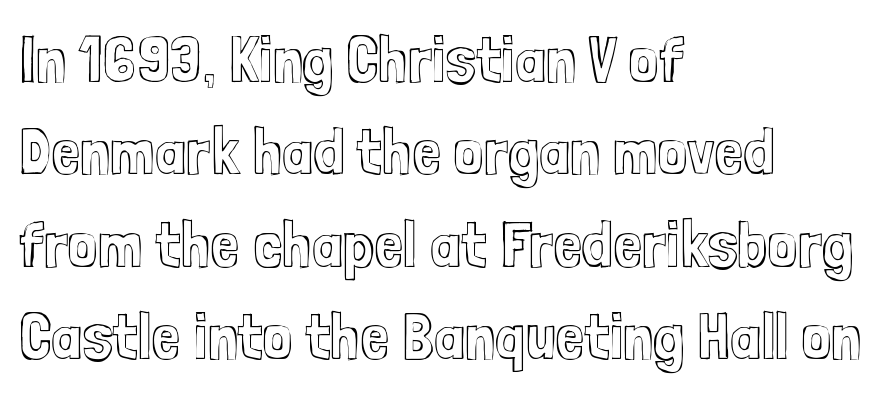
The image shows 66 px condensed type, upright; set left-aligned, normal line spacing (1.4x), normal letter spacing, not underlined; a medium x-height.
